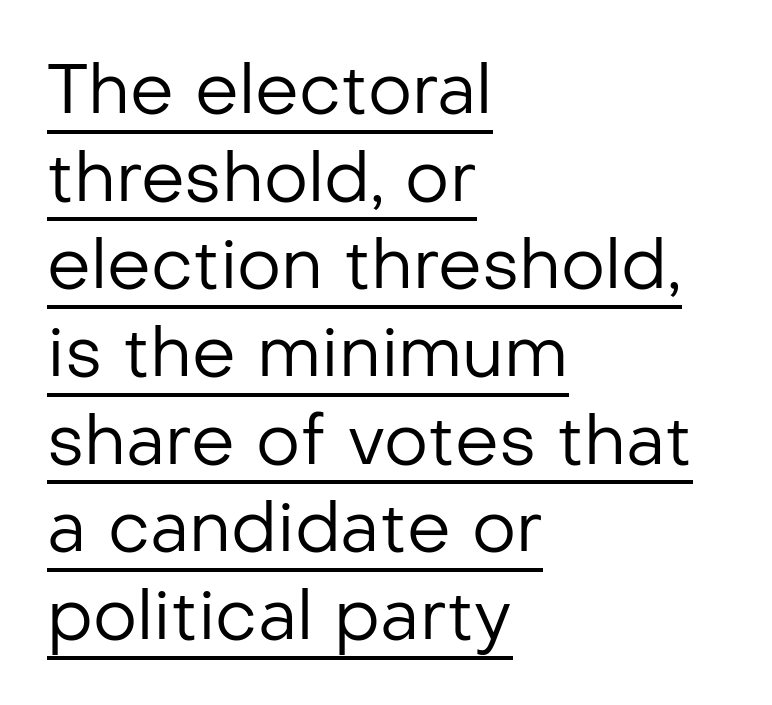
Varying glyph widths throughout — classic text-font behaviour. No letter is thick-stroked: the sample isn't bold. This rendering uses left alignment, leaving the right contour irregular. What kind of face is this? One without serifs — a sans. Students, observe: this is what conventionally led text looks like. The sample's only ornament is a line tracing under the words.
